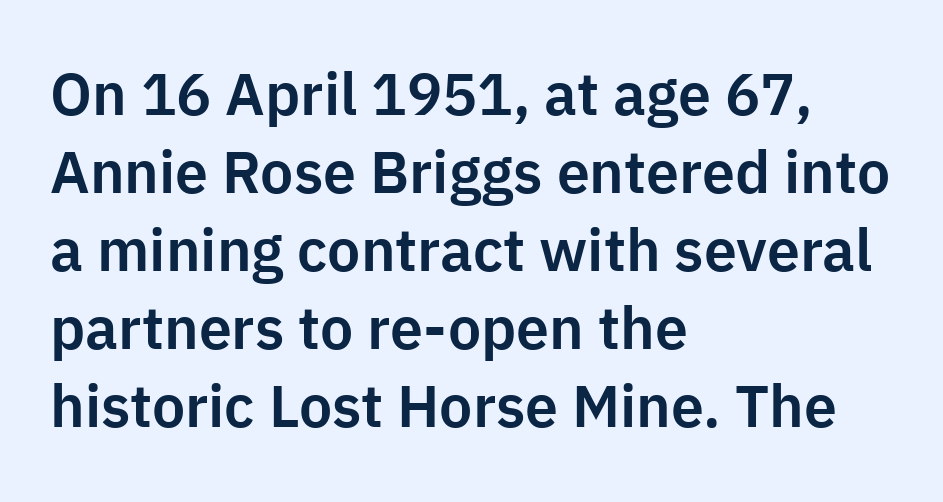
Q: Is the text italic (slanted)? A: No, it is upright.
Q: Is the typeface a serif or a sans-serif typeface? A: Sans-serif.
Q: Is the text underlined? A: No.
Q: How is the paragraph aligned? A: Left-aligned.
Q: Is the spacing between letters normal or unusually wide? A: Normal.
Q: Is the spacing between lines tight, normal or loose? A: Normal.
Q: Width (condensed, normal, or wide)? A: Normal.
Q: Stroke contrast? A: Low.
Q: x-height? A: Medium.
Q: Monospaced? A: No.
